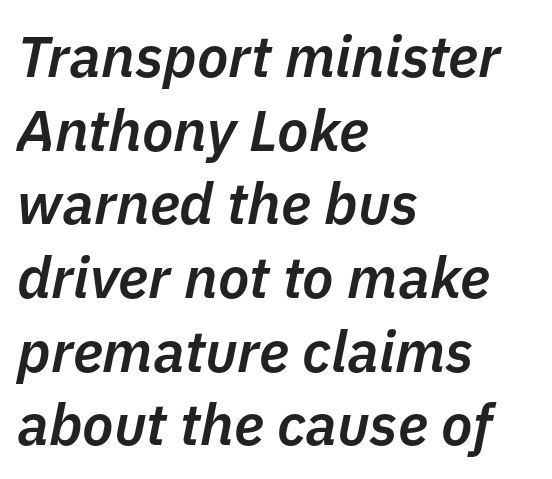
Q: Is the text bold? A: Semi-bold.
Q: Is the text italic (slanted)? A: Yes, it leans right by about 11 degrees.
Q: Is the text underlined? A: No.
Q: How is the paragraph aligned? A: Left-aligned.
Q: Is the spacing between letters normal or unusually wide? A: Normal.
Q: Is the spacing between lines tight, normal or loose? A: Normal.
Q: Width (condensed, normal, or wide)? A: Normal.
Q: Stroke contrast? A: Low.
Q: x-height? A: Medium.
Q: Monospaced? A: No.
